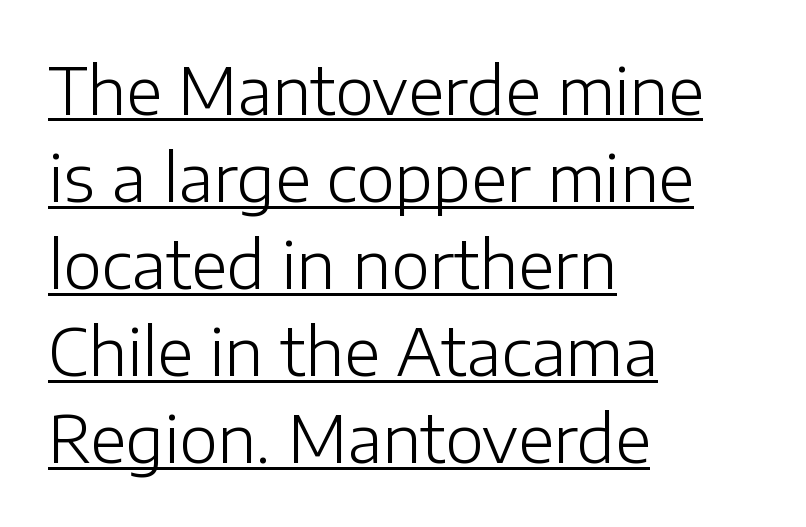
{"serif": "no", "italic": "no", "bold": "no", "weight": "light", "width": "normal", "stroke_contrast": "low", "x_height": "medium", "monospaced": "no", "underline": "yes", "align": "left", "line_spacing": "normal", "line_spacing_ratio": 1.34, "letter_spacing": "normal", "letter_spacing_em": 0.0, "glyph_px": 65}
